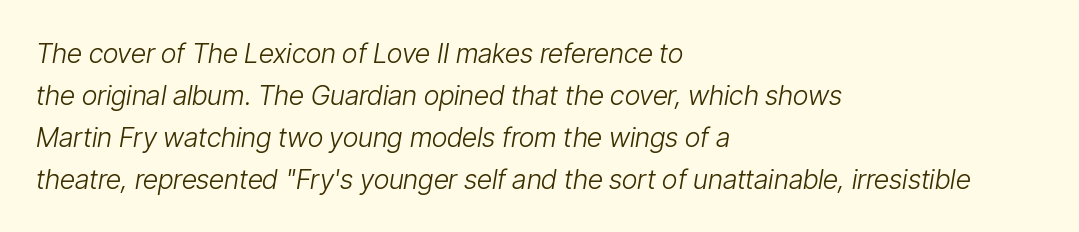
Q: Is the text bold? A: No.
Q: Is the text italic (slanted)? A: Yes, it leans right by about 9 degrees.
Q: Is the text underlined? A: No.
Q: How is the paragraph aligned? A: Left-aligned.
Q: Is the spacing between letters normal or unusually wide? A: Normal.
Q: Is the spacing between lines tight, normal or loose? A: Normal.
